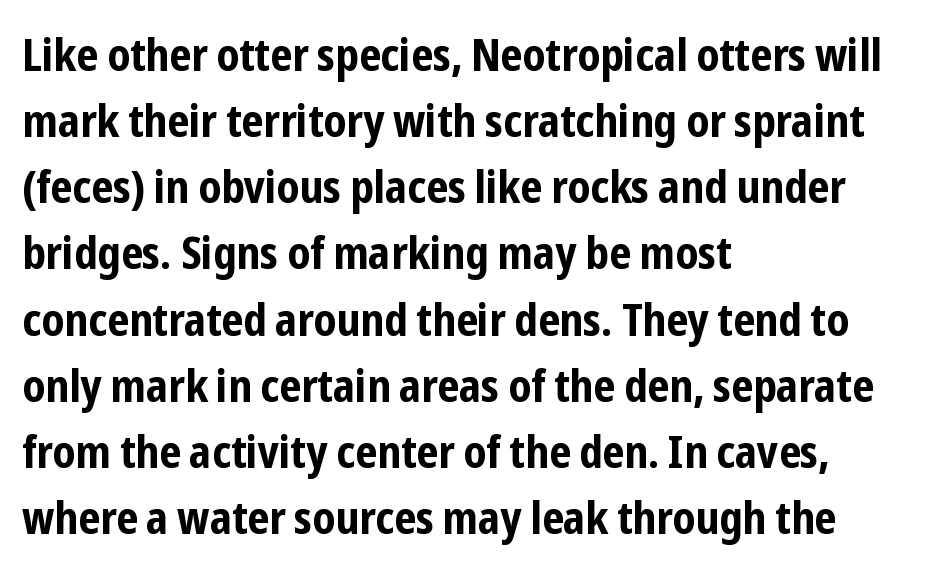
{"serif": "no", "italic": "no", "bold": "yes", "weight": "bold", "width": "condensed", "stroke_contrast": "low", "x_height": "medium", "monospaced": "no", "underline": "no", "align": "left", "line_spacing": "normal", "line_spacing_ratio": 1.47, "letter_spacing": "normal", "letter_spacing_em": 0.0, "glyph_px": 45}
